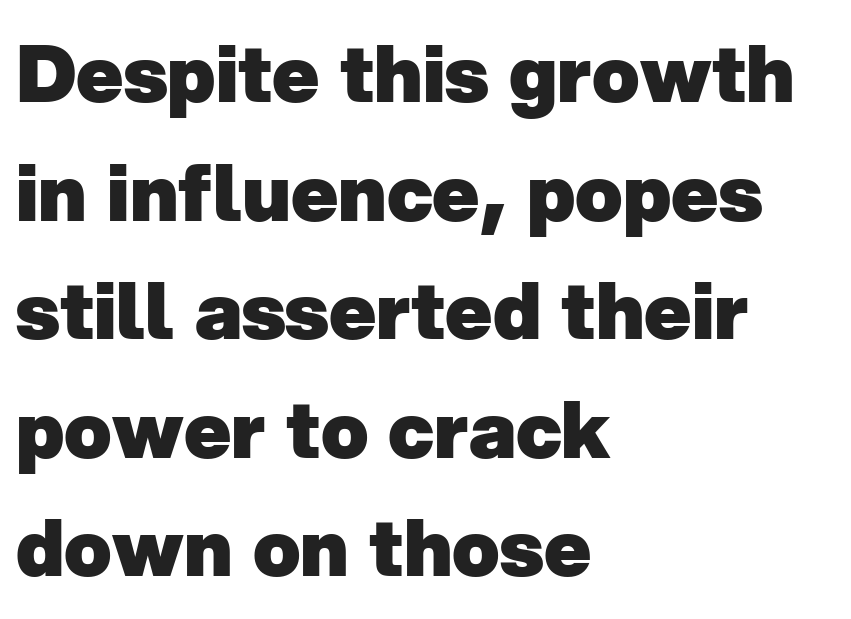
Character widths vary here, with narrow letters taking less room than wide ones. Left-aligned paragraph, ragged on the right. Letterform terminals end flat and unadorned throughout the passage. Plain, unruled lines of type. These lines carry a lot of weight — the face is fully bold.
